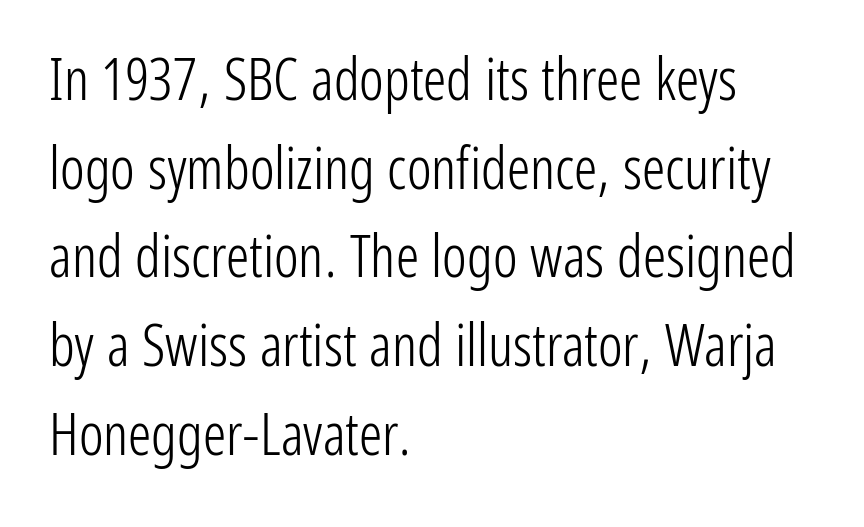
The image shows 58 px light, condensed sans-serif type, upright; set left-aligned, normal line spacing (1.53x), normal letter spacing, not underlined; low stroke contrast and a medium x-height.
